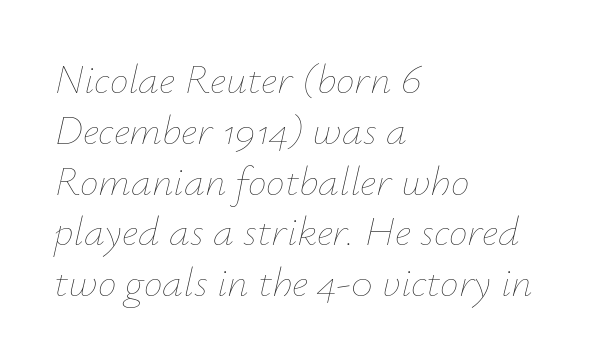
Q: Is the text bold? A: No.
Q: Is the text italic (slanted)? A: Yes, it leans right by about 12 degrees.
Q: Is the text underlined? A: No.
Q: How is the paragraph aligned? A: Left-aligned.
Q: Is the spacing between letters normal or unusually wide? A: Normal.
Q: Width (condensed, normal, or wide)? A: Normal.
Q: Stroke contrast? A: Low.
Q: x-height? A: Small.
Q: Monospaced? A: No.
